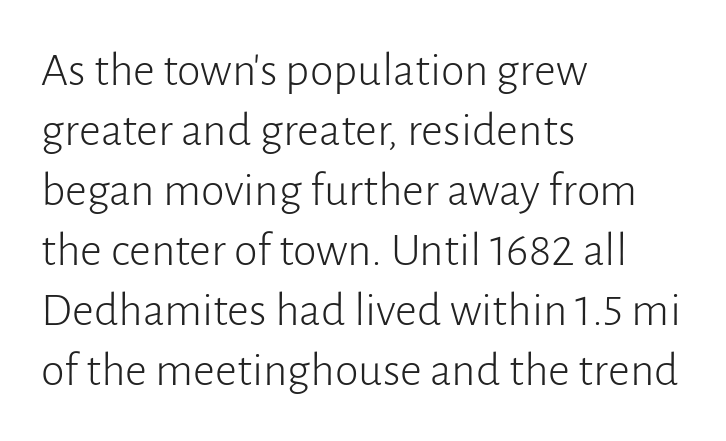
The image shows 48 px light sans-serif type, upright; set left-aligned, normal line spacing (1.25x), normal letter spacing, not underlined; low stroke contrast and a medium x-height.
